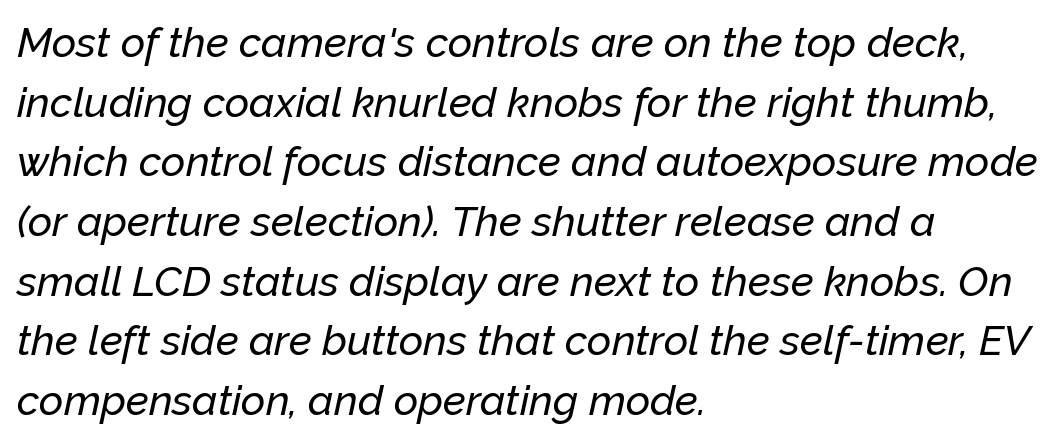
{"italic": "yes", "lean": "right", "slant_degrees": 12, "width": "normal", "stroke_contrast": "low", "x_height": "medium", "monospaced": "no", "underline": "no", "align": "left", "line_spacing": "normal", "line_spacing_ratio": 1.42, "letter_spacing": "normal", "letter_spacing_em": 0.0, "glyph_px": 42}
